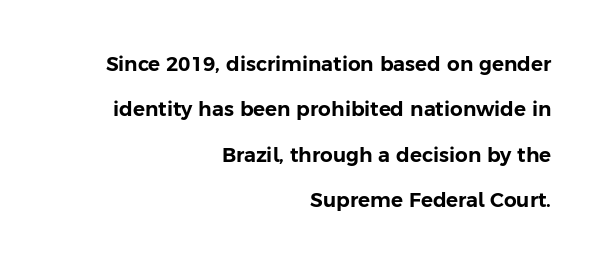
The tracking reads as untouched default to a designer's eye. Airy leading. These lines stack with their right ends in a neat column. A roman cut, with each character standing at attention.
